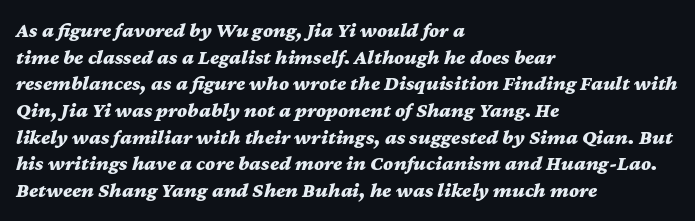
The image shows 21 px bold type, italic (leaning right); set left-aligned, normal line spacing (1.27x), normal letter spacing, not underlined.
